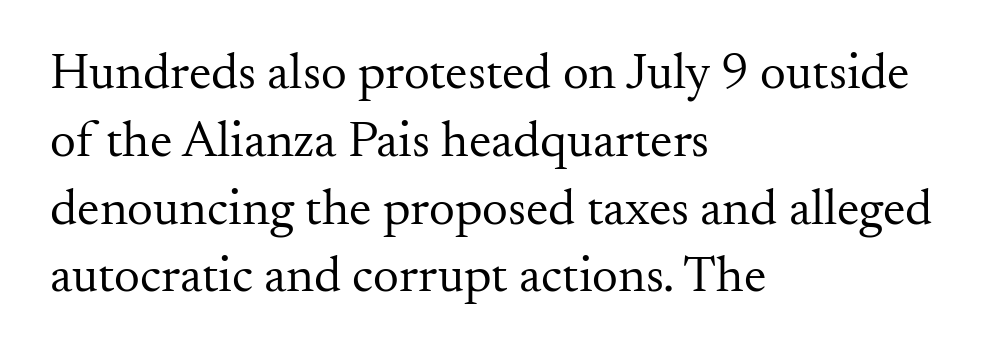
{"serif": "yes", "italic": "no", "bold": "no", "weight": "regular", "width": "normal", "stroke_contrast": "medium", "x_height": "small", "monospaced": "no", "underline": "no", "align": "left", "line_spacing": "normal", "line_spacing_ratio": 1.33, "letter_spacing": "normal", "letter_spacing_em": 0.0, "glyph_px": 51}
